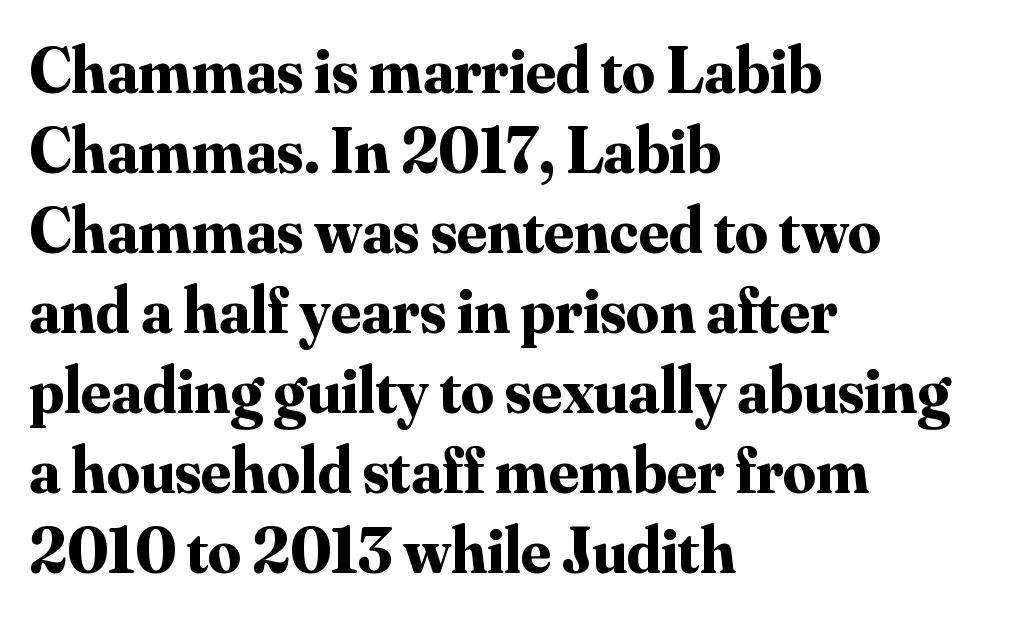
The image shows 65 px bold serif type, upright; set left-aligned, line spacing 1.23x, normal letter spacing, not underlined; medium stroke contrast and a small x-height.
